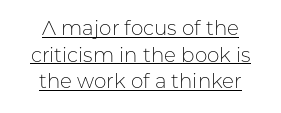
{"italic": "no", "bold": "no", "underline": "yes", "align": "center", "line_spacing": "normal", "line_spacing_ratio": 1.33, "letter_spacing": "normal", "letter_spacing_em": 0.0, "glyph_px": 20}
